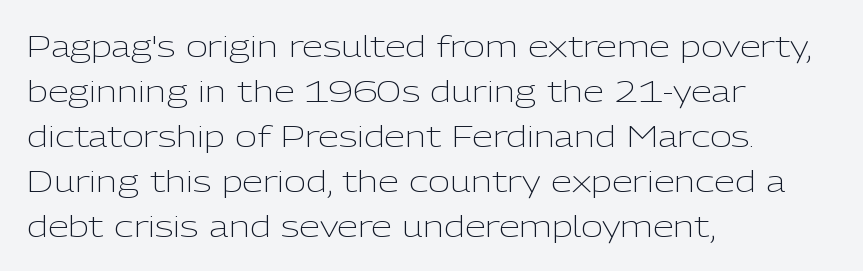
The image shows 30 px light sans-serif type, upright; set left-aligned, normal line spacing (1.5x), normal letter spacing, not underlined; low stroke contrast and a medium x-height.
